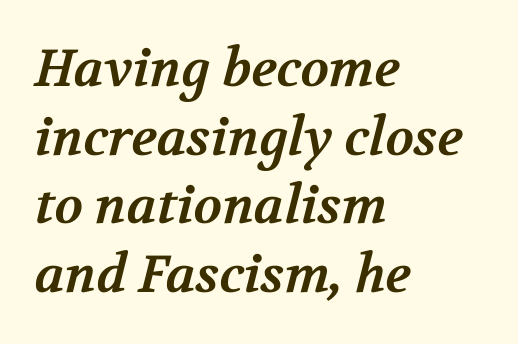
{"serif": "yes", "bold": "yes", "weight": "bold", "width": "normal", "stroke_contrast": "medium", "x_height": "medium", "monospaced": "no", "underline": "no", "align": "left", "line_spacing": "normal", "line_spacing_ratio": 1.32, "letter_spacing": "normal", "letter_spacing_em": 0.0, "glyph_px": 52}
